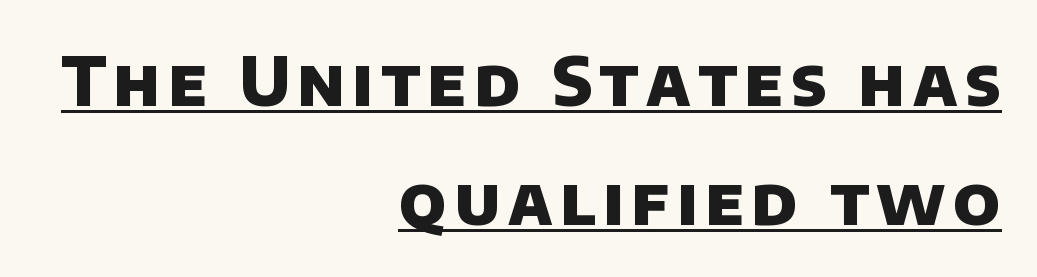
The image shows 67 px heavy sans-serif type; set right-aligned, line spacing 1.78x, underlined; low stroke contrast and a large x-height.
